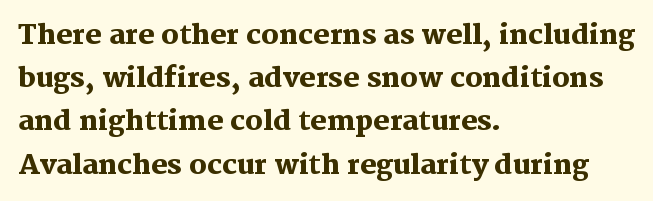
Layout note: lines flush left. Decoration check: the copy has no underline. Each new line begins a customary step beneath the previous one. The characters look thick and weighty, a clear bold. Do the letters lean? They stand straight.
